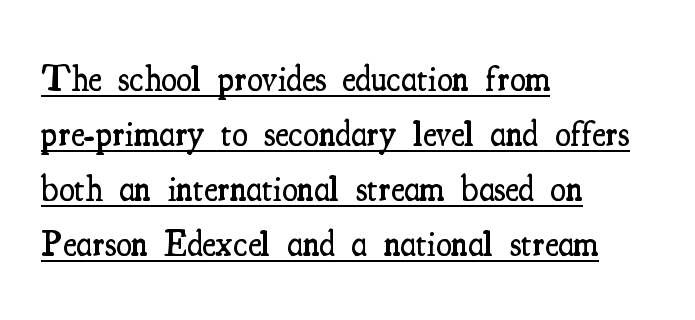
The face used here is a semibold: visibly heavier than regular, lighter than bold. The ragged edge is on the right, which tells us the setting is flush left. The horizontal fit of the characters is conventional and even. Is this a fixed-width face? No — the glyphs have proportional, varying widths. These lines were composed using upright roman letters.
